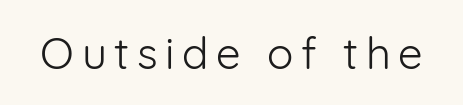
The face used here is proportionally spaced, like ordinary book or web type. Typographically, this falls in the sans-serif category. Any mark beneath the type? The region is blank. A quiet, ordinary-to-light weight characterises the typeface. Tall strokes in this sample are plumb rather than angled.
